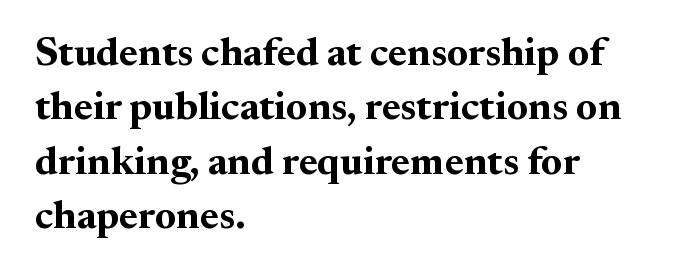
The image shows 40 px bold serif type, upright; set left-aligned, normal line spacing (1.36x), normal letter spacing, not underlined; medium stroke contrast and a small x-height.
